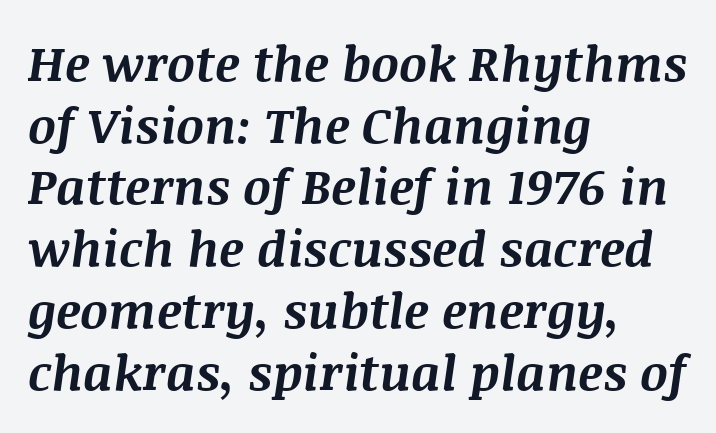
The image shows 49 px bold type, italic (leaning right); set left-aligned, normal line spacing (1.26x), normal letter spacing, not underlined; medium stroke contrast and a large x-height.
